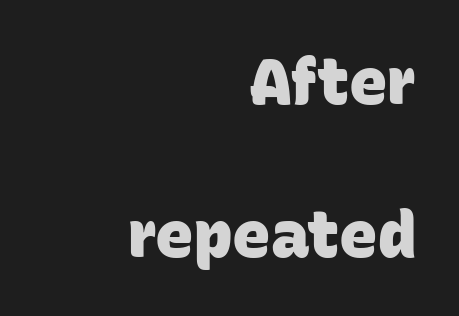
Q: Is the text bold? A: Yes.
Q: Is the typeface a serif or a sans-serif typeface? A: Sans-serif.
Q: Is the text underlined? A: No.
Q: How is the paragraph aligned? A: Right-aligned.
Q: Is the spacing between letters normal or unusually wide? A: Normal.
Q: Is the spacing between lines tight, normal or loose? A: Loose.
Q: Width (condensed, normal, or wide)? A: Normal.
Q: Stroke contrast? A: Low.
Q: x-height? A: Large.
Q: Monospaced? A: No.
